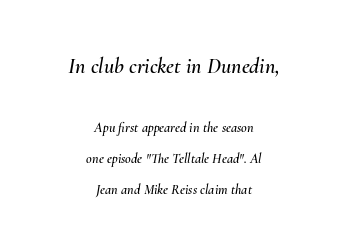
The image shows 22 px text type, italic (leaning right); set centered, loose line spacing (2.23x), normal letter spacing, not underlined; the first (top) block is 1.57x larger.
